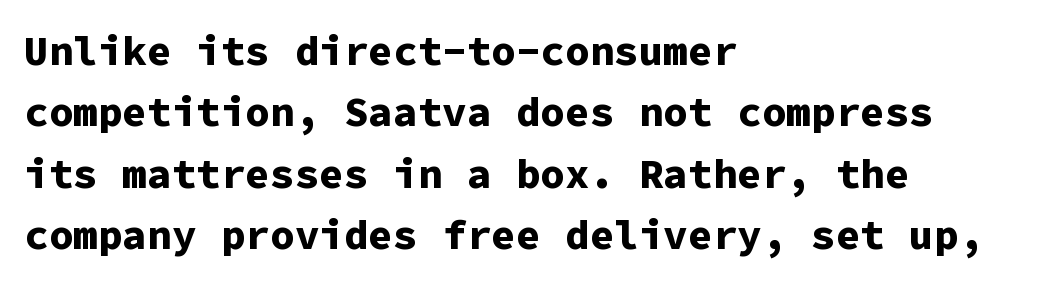
Looks like terminal output: every glyph gets an equal slot. You'd pick this weight for a headline — it's a proper bold. Type style note: lacks serifs. Has an underline been added? It has not. If you drew a line through each stem, it would be perfectly vertical.
